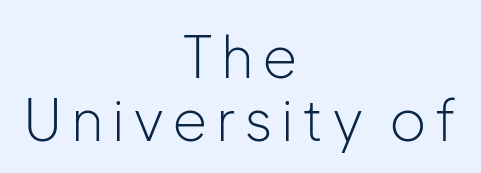
The image shows 57 px light sans-serif type, upright; set centered, tight line spacing (1.11x), not underlined; low stroke contrast and a medium x-height.
